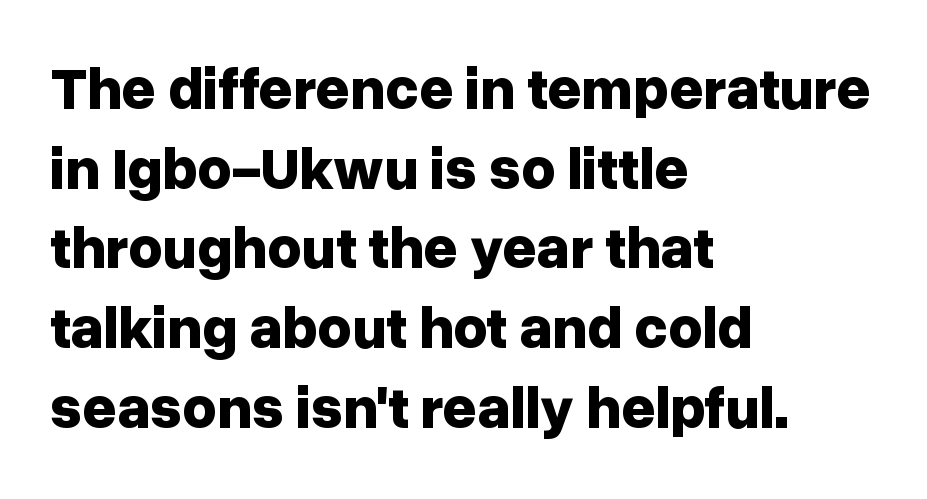
The image shows 59 px bold sans-serif type, upright; set left-aligned, normal line spacing (1.35x), normal letter spacing, not underlined; low stroke contrast and a medium x-height.
